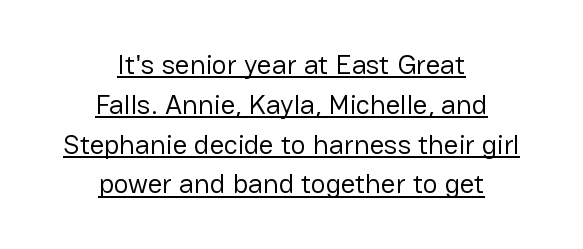
Q: Is the text bold? A: No.
Q: Is the text italic (slanted)? A: No, it is upright.
Q: Is the typeface a serif or a sans-serif typeface? A: Sans-serif.
Q: Is the text underlined? A: Yes.
Q: How is the paragraph aligned? A: Centered.
Q: Is the spacing between letters normal or unusually wide? A: Normal.
Q: Is the spacing between lines tight, normal or loose? A: Normal.
Q: Width (condensed, normal, or wide)? A: Normal.
Q: Stroke contrast? A: Low.
Q: x-height? A: Medium.
Q: Monospaced? A: No.
